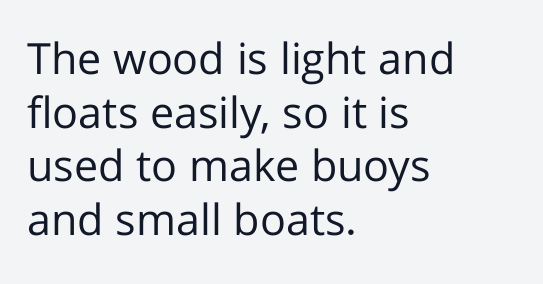
The image shows 43 px regular-weight sans-serif type, upright; set left-aligned, normal line spacing (1.25x), normal letter spacing, not underlined; low stroke contrast and a medium x-height.
